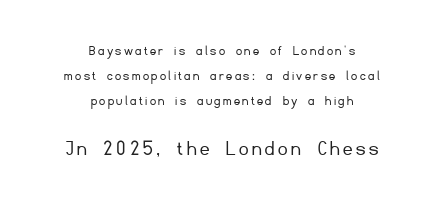
The following chunk of copy outweighs the initial chunk in type size. Layout note: lines centered. No heavy texture on the line: the type isn't bold. The font's upright variant was chosen for this text. The words here are not underlined.
